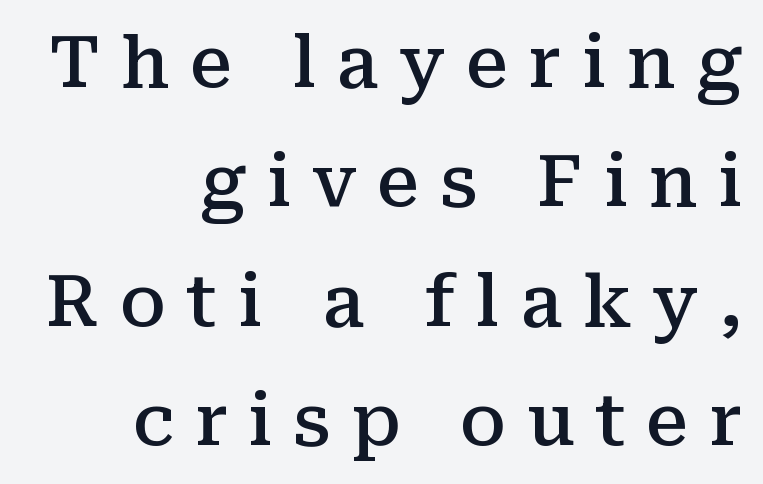
Upright lettering throughout. Tracking here is generous; glyphs stand well apart from one another. Does the weight exceed regular? Yes, but only to semibold. Interline gaps are of average width in this sample.
